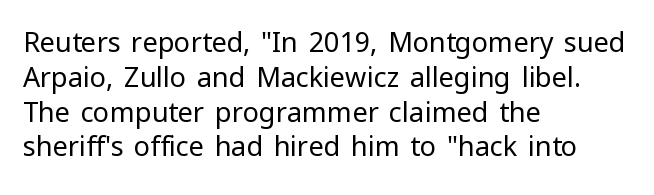
The image shows 27 px text type, upright; set left-aligned, normal line spacing (1.29x), normal letter spacing, not underlined.
